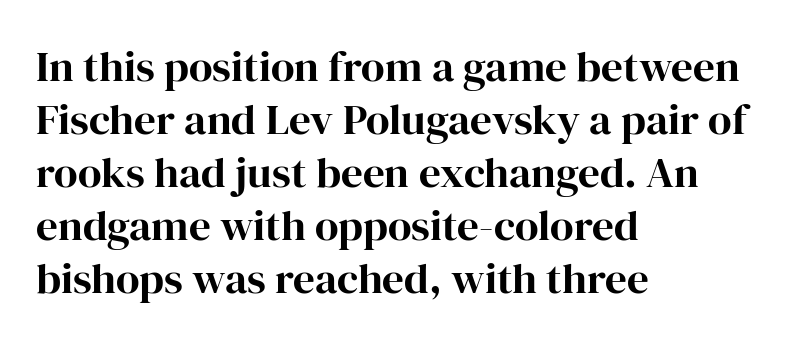
{"serif": "yes", "italic": "no", "width": "normal", "stroke_contrast": "high", "x_height": "medium", "monospaced": "no", "underline": "no", "align": "left", "line_spacing_ratio": 1.23, "letter_spacing": "normal", "letter_spacing_em": 0.0, "glyph_px": 43}
